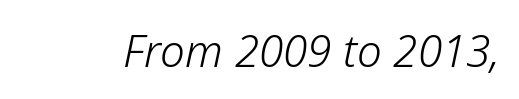
The image shows 44 px light type, italic (leaning right); set normal letter spacing, not underlined; low stroke contrast and a medium x-height.
